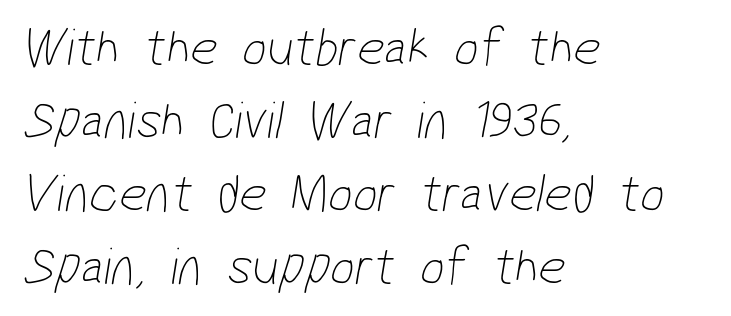
{"serif": "no", "bold": "no", "weight": "thin", "width": "condensed", "stroke_contrast": "low", "x_height": "medium", "monospaced": "no", "underline": "no", "align": "left", "line_spacing": "normal", "line_spacing_ratio": 1.35, "letter_spacing": "normal", "letter_spacing_em": 0.0, "glyph_px": 54}
